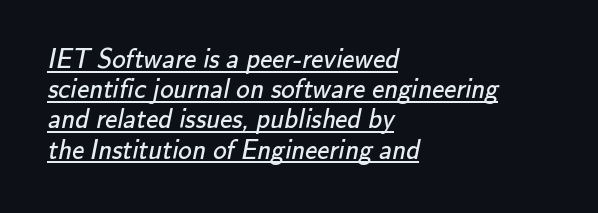
The image shows 27 px text type; set left-aligned, tight line spacing (1.12x), normal letter spacing, underlined.
